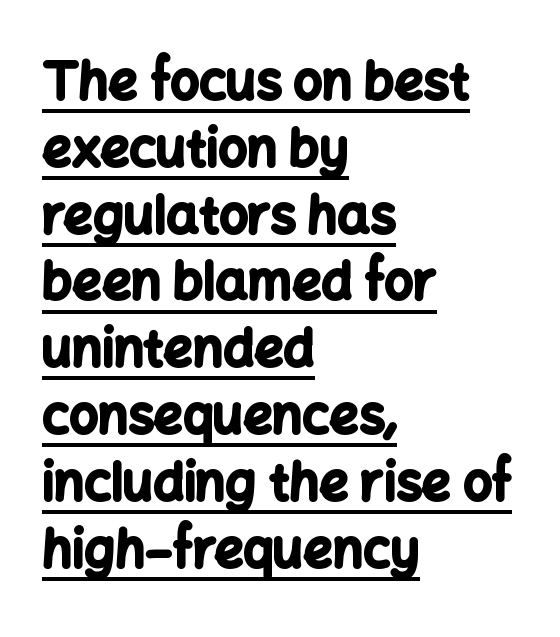
Vertical spacing — default. Check the space under the baseline: a stroke is drawn there. The rendering shows plain stroke endings on the letterforms — a sans-serif design. Inter-character spacing is left at the font's built-in metrics. Character widths vary here, with narrow letters taking less room than wide ones.
